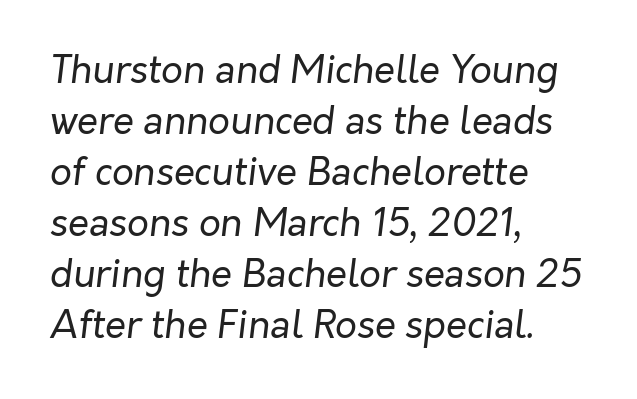
{"italic": "yes", "lean": "right", "slant_degrees": 7, "bold": "no", "weight": "regular", "width": "normal", "stroke_contrast": "low", "x_height": "medium", "monospaced": "no", "underline": "no", "align": "left", "line_spacing": "normal", "line_spacing_ratio": 1.34, "letter_spacing": "normal", "letter_spacing_em": 0.0, "glyph_px": 38}
